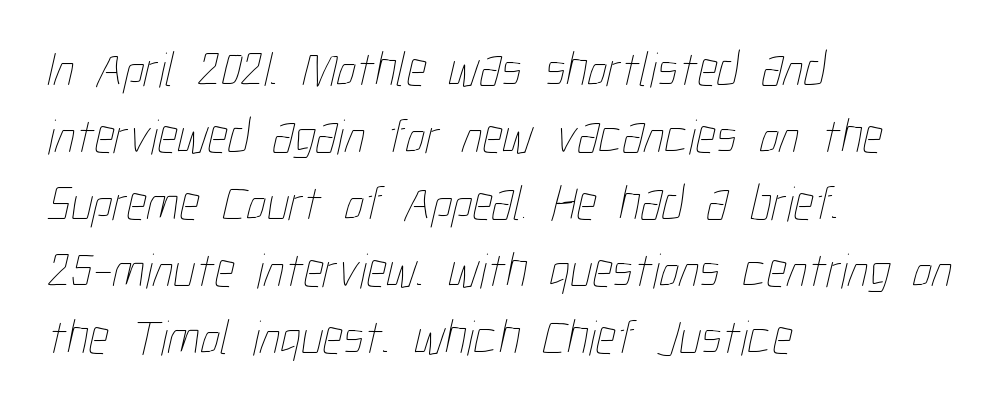
Q: Is the text bold? A: No.
Q: Is the text underlined? A: No.
Q: How is the paragraph aligned? A: Left-aligned.
Q: Is the spacing between letters normal or unusually wide? A: Normal.
Q: Is the spacing between lines tight, normal or loose? A: Normal.
Q: Width (condensed, normal, or wide)? A: Condensed.
Q: Stroke contrast? A: Low.
Q: x-height? A: Medium.
Q: Monospaced? A: No.
